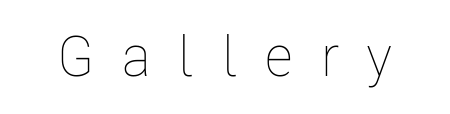
The image shows 56 px thin, condensed type, upright; set unusually wide letter spacing (+0.49 em), not underlined; low stroke contrast and a medium x-height.
